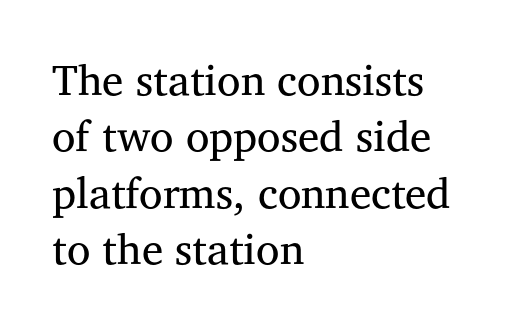
{"serif": "yes", "italic": "no", "bold": "no", "weight": "regular", "width": "normal", "stroke_contrast": "medium", "x_height": "medium", "monospaced": "no", "underline": "no", "align": "left", "line_spacing": "normal", "line_spacing_ratio": 1.31, "letter_spacing": "normal", "letter_spacing_em": 0.0, "glyph_px": 43}
